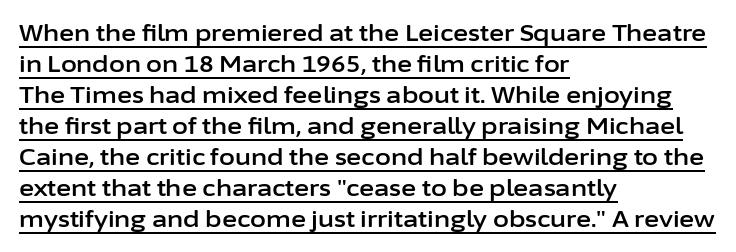
Upright lettering throughout. The rendering uses a moderate line-height, typical for paragraphs. The lines in this sample share a left origin and differ only in where they stop. Look at the tracking — it's just the regular setting, nothing added. Has an underline been added? It has.
